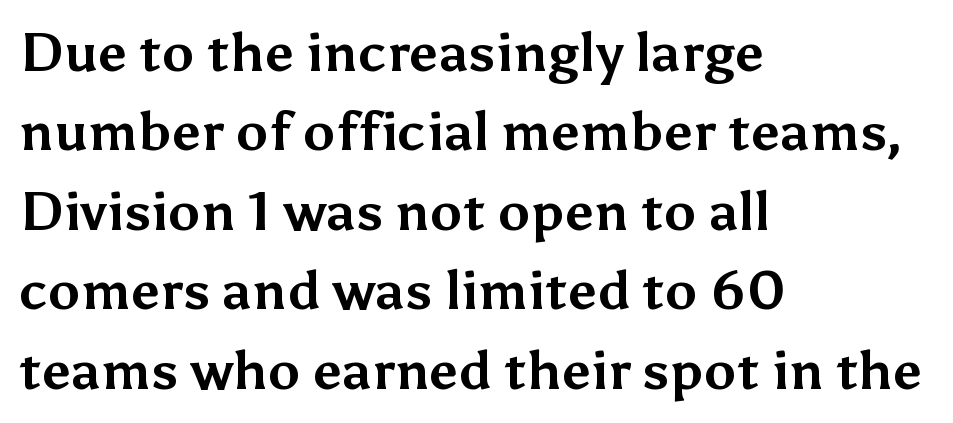
Q: Is the text bold? A: Yes.
Q: Is the text italic (slanted)? A: No, it is upright.
Q: Is the typeface a serif or a sans-serif typeface? A: Sans-serif.
Q: Is the text underlined? A: No.
Q: How is the paragraph aligned? A: Left-aligned.
Q: Is the spacing between letters normal or unusually wide? A: Normal.
Q: Is the spacing between lines tight, normal or loose? A: Normal.
Q: Width (condensed, normal, or wide)? A: Normal.
Q: Stroke contrast? A: Medium.
Q: x-height? A: Medium.
Q: Monospaced? A: No.
